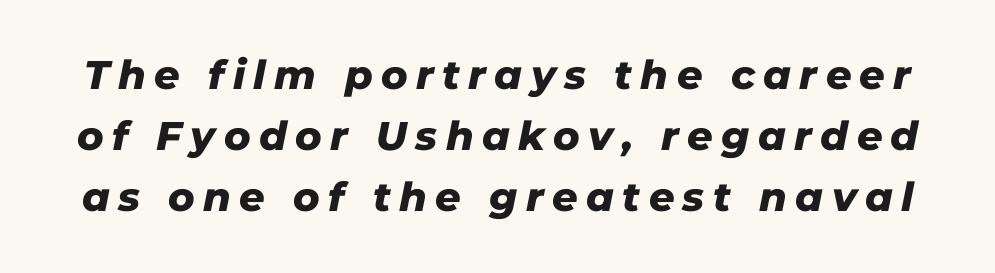
Q: Is the text bold? A: Yes.
Q: Is the text italic (slanted)? A: Yes, it leans right by about 11 degrees.
Q: Is the text underlined? A: No.
Q: Is the spacing between letters normal or unusually wide? A: Unusually wide.
Q: Is the spacing between lines tight, normal or loose? A: Normal.
Q: Width (condensed, normal, or wide)? A: Normal.
Q: Stroke contrast? A: Low.
Q: x-height? A: Medium.
Q: Monospaced? A: No.
